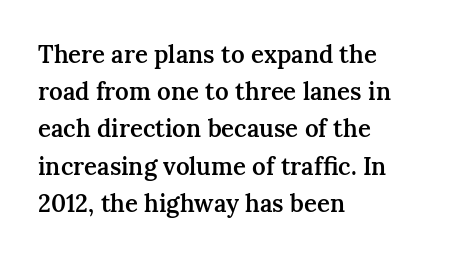
If you measured baseline to baseline, you'd find a middling distance. Summary of weight: moderately heavy, a semibold. Horizontal alignment here is leftward, the default for most running prose. Beneath every word, the page is bare.
